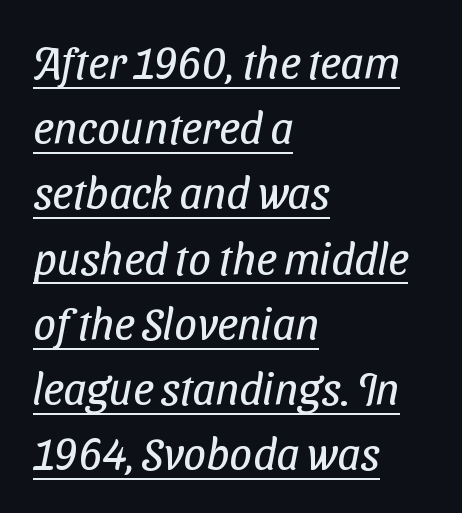
{"serif": "no", "bold": "no", "weight": "regular", "width": "condensed", "stroke_contrast": "low", "x_height": "medium", "monospaced": "no", "underline": "yes", "align": "left", "line_spacing": "normal", "line_spacing_ratio": 1.45, "letter_spacing": "normal", "letter_spacing_em": 0.0, "glyph_px": 45}
